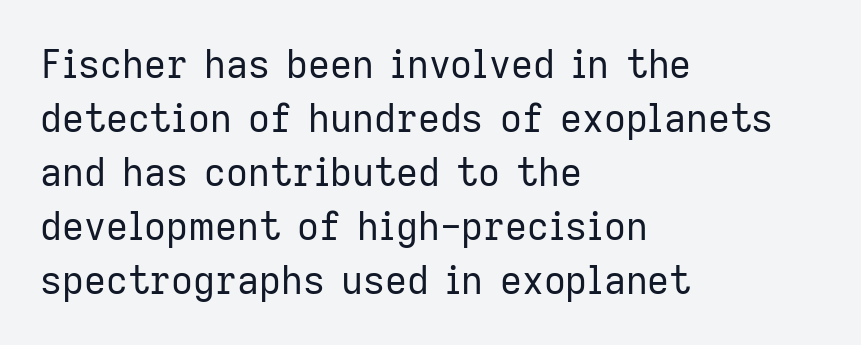
Is this a fixed-width face? No — the glyphs have proportional, varying widths. A clean baseline with only descenders dipping below it. The type is set solid horizontally, with unmodified tracking. Weight: regular or lighter.
